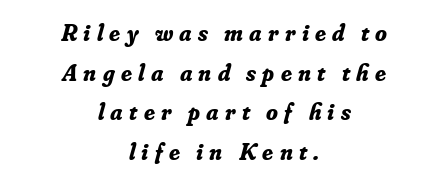
Q: Is the text bold? A: Yes.
Q: Is the text italic (slanted)? A: Yes, it leans right by about 16 degrees.
Q: Is the text underlined? A: No.
Q: How is the paragraph aligned? A: Centered.
Q: Is the spacing between letters normal or unusually wide? A: Unusually wide.
Q: Is the spacing between lines tight, normal or loose? A: Normal.
